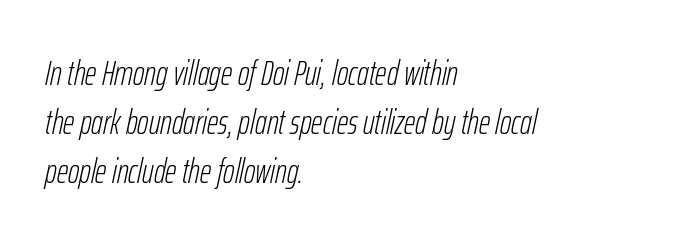
Does extra space separate the letters? No, they use regular spacing. Vertical stems look standard width or narrower in stroke. Is the block centered? No — it sits flush against the left margin. Each letter keeps its own natural width here, so spacing adapts to shape. The baseline area is clear.
